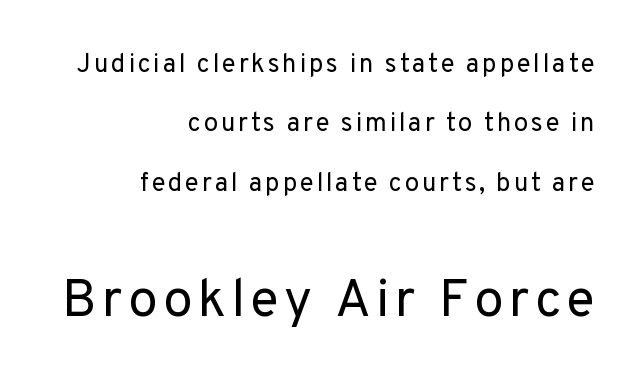
{"serif": "no", "italic": "no", "bold": "no", "weight": "regular", "width": "normal", "stroke_contrast": "low", "x_height": "medium", "monospaced": "no", "underline": "no", "align": "right", "line_spacing": "loose", "line_spacing_ratio": 2.28, "larger_block": "second", "size_ratio": 2.04, "glyph_px": 53}
